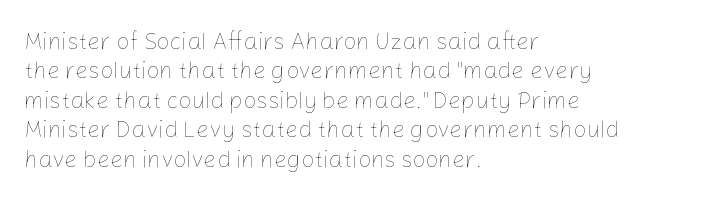
The image shows 23 px text type, upright; set left-aligned, normal line spacing (1.28x), normal letter spacing, not underlined.
